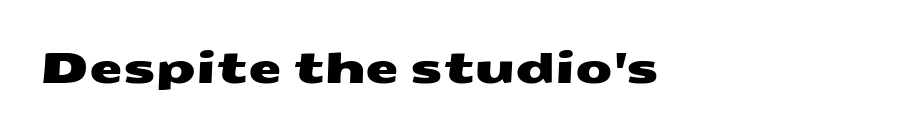
The image shows 43 px wide sans-serif type; set normal letter spacing, not underlined; medium stroke contrast and a medium x-height.
